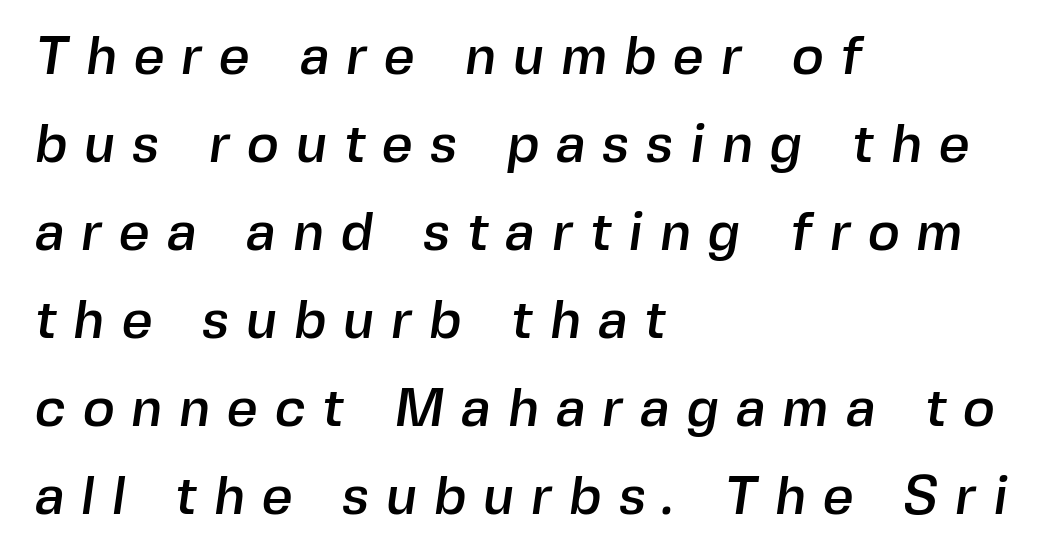
Notice how descenders clear the ascenders below comfortably — that's standard leading. Spacing between characters has been opened up far beyond the box default. The rendering uses natural spacing where letterforms have individual widths. The rendering shows plain stroke endings on the letterforms — a sans-serif design.
